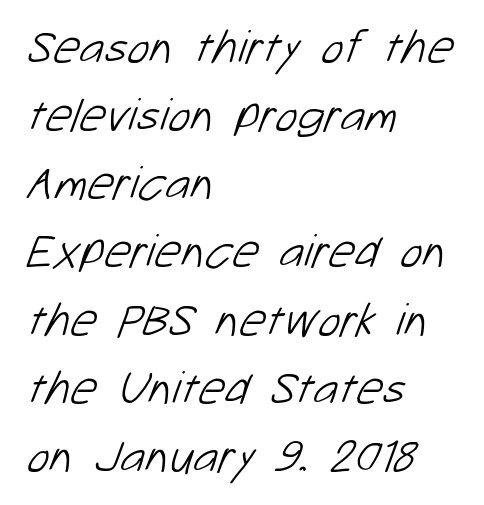
{"serif": "no", "bold": "no", "weight": "light", "width": "normal", "stroke_contrast": "low", "x_height": "medium", "monospaced": "no", "underline": "no", "align": "left", "line_spacing": "normal", "line_spacing_ratio": 1.45, "letter_spacing": "normal", "letter_spacing_em": 0.0, "glyph_px": 47}
